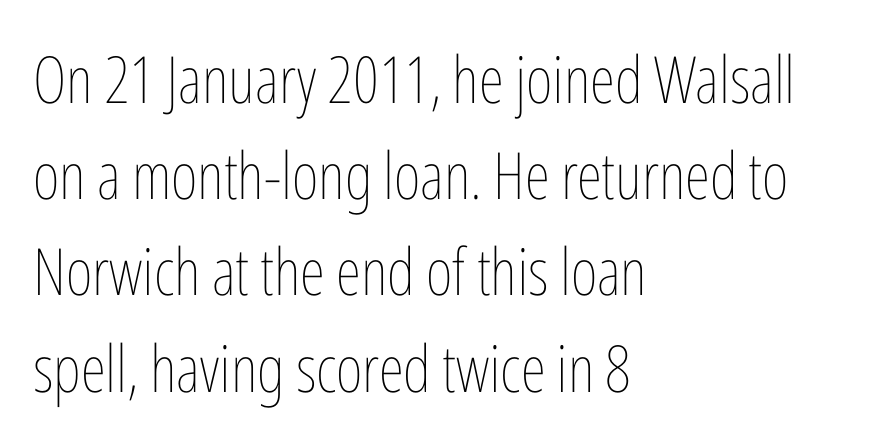
The image shows 65 px thin, condensed type, upright; set left-aligned, normal line spacing (1.48x), normal letter spacing, not underlined; low stroke contrast and a medium x-height.
